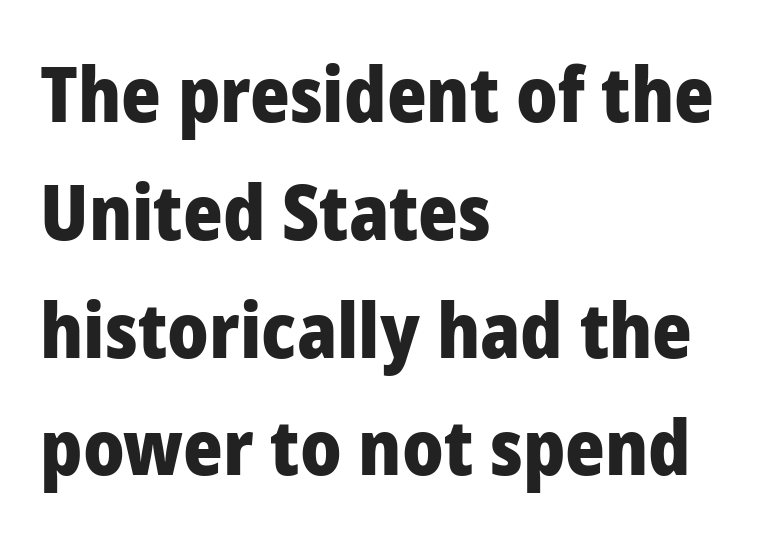
The image shows 76 px heavy sans-serif type, upright; set left-aligned, normal line spacing (1.55x), normal letter spacing, not underlined; low stroke contrast and a medium x-height.
